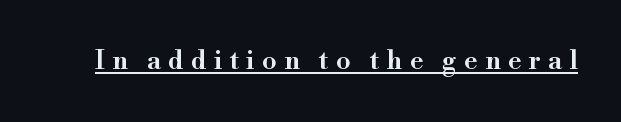
The image shows 26 px text type, upright; set unusually wide letter spacing (+0.28 em), underlined.
